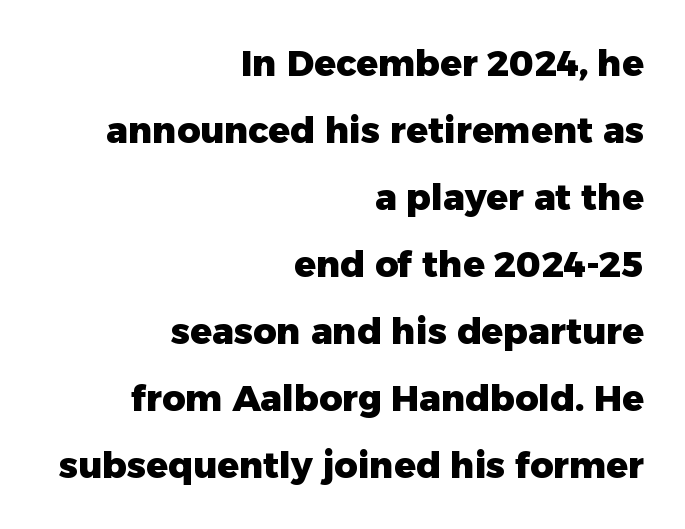
Q: Is the text bold? A: Yes.
Q: Is the text italic (slanted)? A: No, it is upright.
Q: Is the typeface a serif or a sans-serif typeface? A: Sans-serif.
Q: Is the text underlined? A: No.
Q: How is the paragraph aligned? A: Right-aligned.
Q: Is the spacing between letters normal or unusually wide? A: Normal.
Q: Width (condensed, normal, or wide)? A: Normal.
Q: Stroke contrast? A: Low.
Q: x-height? A: Medium.
Q: Monospaced? A: No.
